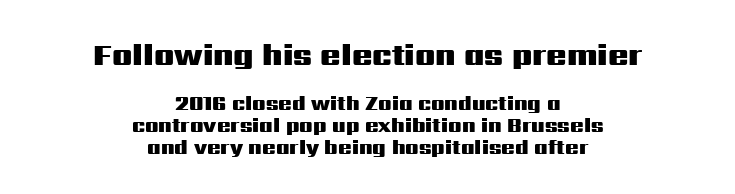
The letters carry no serifs — their stems end cleanly without finishing strokes. Every letter is thick-stroked: bold, no question. Is there much room between lines? No — they nearly touch. This is the regular roman posture of the typeface.
